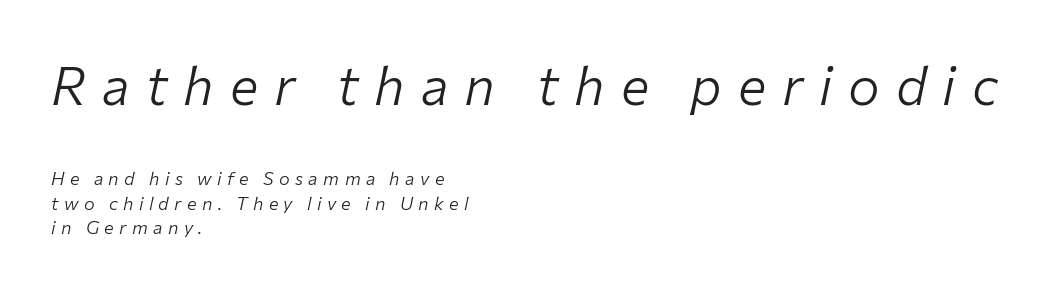
Caption: multi-line text, flush left, ragged right. The rendering shrinks the type as you move from the upper chunk to the lower. Italic? Definitely — the glyphs are oblique. The horizontal fit of the characters is loose and conspicuously gappy. Is the stroke heavy? The answer is a plain regular-or-lighter. Letters rest on an invisible, unmarked baseline.
